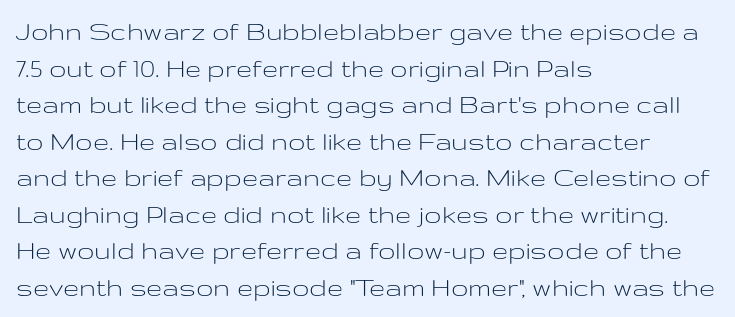
The image shows 29 px light, wide sans-serif type, upright; set left-aligned, normal line spacing (1.26x), normal letter spacing, not underlined; low stroke contrast and a medium x-height.
